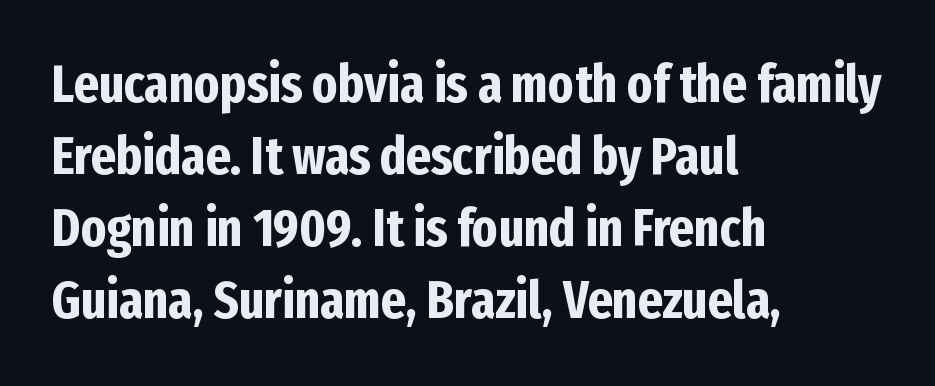
{"serif": "no", "italic": "no", "bold": "yes", "weight": "bold", "width": "condensed", "stroke_contrast": "low", "x_height": "medium", "monospaced": "no", "underline": "no", "align": "left", "line_spacing": "normal", "line_spacing_ratio": 1.36, "letter_spacing": "normal", "letter_spacing_em": 0.0, "glyph_px": 53}
